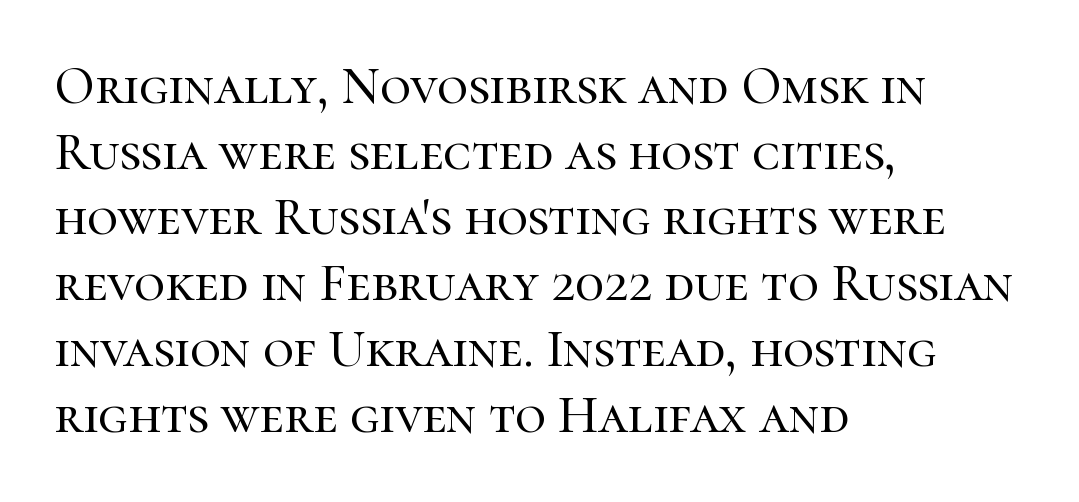
{"serif": "yes", "italic": "no", "width": "normal", "stroke_contrast": "high", "x_height": "medium", "monospaced": "no", "underline": "no", "align": "left", "line_spacing_ratio": 1.24, "letter_spacing": "normal", "letter_spacing_em": 0.0, "glyph_px": 53}
